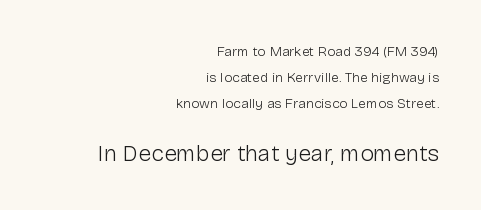
The image shows 23 px text type, upright; set right-aligned, line spacing 1.86x, normal letter spacing, not underlined; the second (bottom) block is 1.64x larger.
